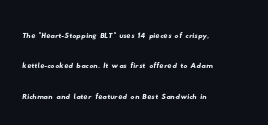
The image shows 20 px text type; set left-aligned, normal line spacing (1.52x), normal letter spacing, not underlined.
